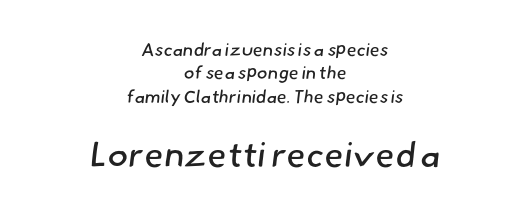
{"serif": "no", "bold": "no", "weight": "regular", "width": "normal", "stroke_contrast": "low", "x_height": "small", "monospaced": "no", "underline": "no", "align": "center", "line_spacing": "normal", "line_spacing_ratio": 1.3, "letter_spacing": "normal", "letter_spacing_em": 0.0, "larger_block": "second", "size_ratio": 1.94, "glyph_px": 35}
